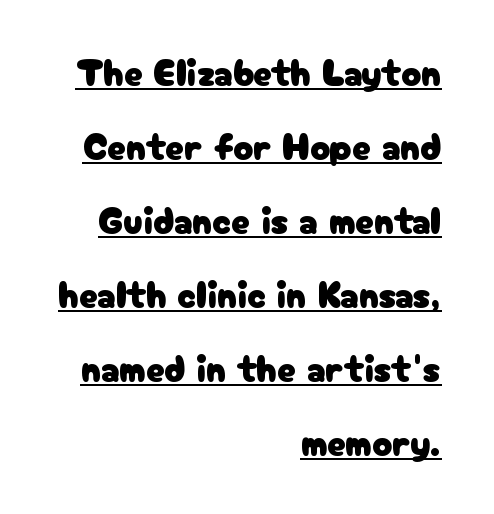
The image shows 37 px sans-serif type, upright; set right-aligned, loose line spacing (2.0x), normal letter spacing, underlined; low stroke contrast and a medium x-height.
